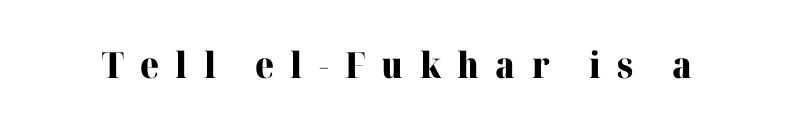
Someone cranked the tracking dial way up on this one. These lines are rendered in a variable-pitch font. The face used here is seriffed, in the tradition of book romans. The glyphs have the mass of a bold cut. Quick note: underline off. If you drew a line through each stem, it would be perfectly vertical.
